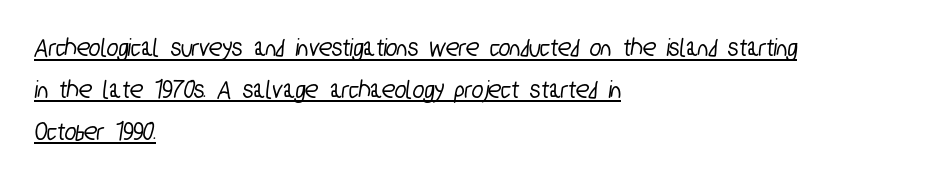
The image shows 27 px text type; set left-aligned, normal line spacing (1.55x), normal letter spacing, underlined.
